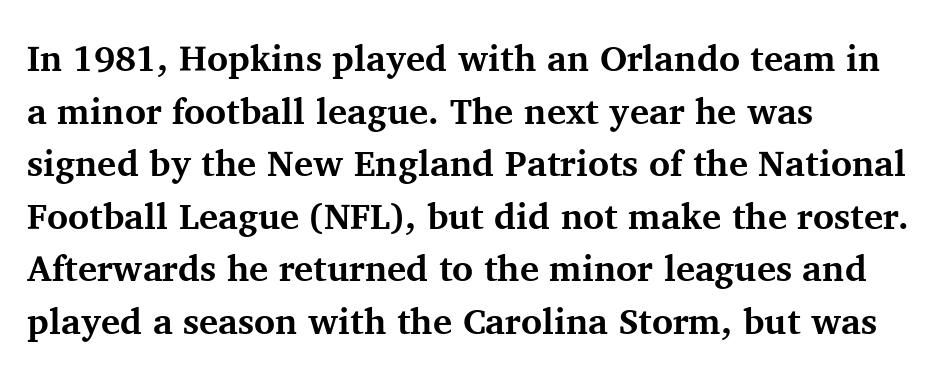
Q: Is the text bold? A: Yes.
Q: Is the text italic (slanted)? A: No, it is upright.
Q: Is the typeface a serif or a sans-serif typeface? A: Serif.
Q: Is the text underlined? A: No.
Q: How is the paragraph aligned? A: Left-aligned.
Q: Is the spacing between letters normal or unusually wide? A: Normal.
Q: Is the spacing between lines tight, normal or loose? A: Normal.
Q: Width (condensed, normal, or wide)? A: Normal.
Q: Stroke contrast? A: Medium.
Q: x-height? A: Medium.
Q: Monospaced? A: No.
